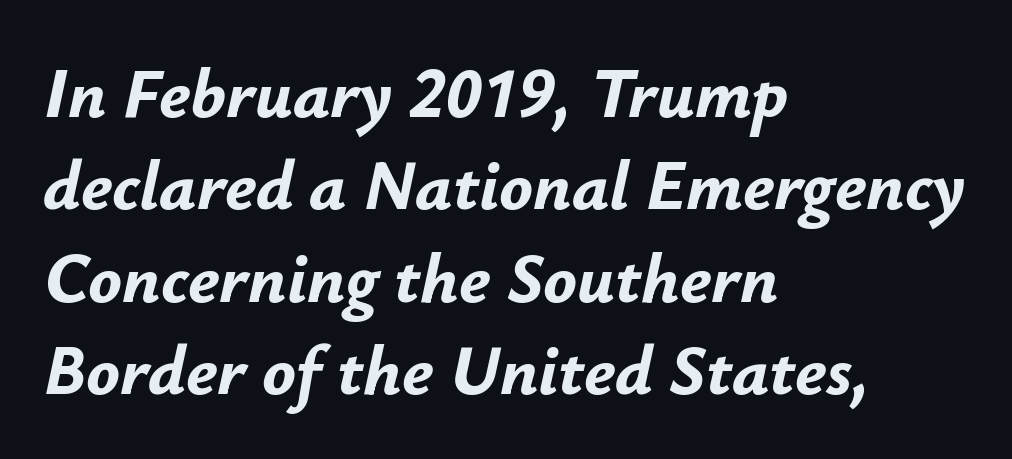
{"italic": "yes", "lean": "right", "slant_degrees": 12, "bold": "yes", "weight": "bold", "width": "normal", "stroke_contrast": "low", "x_height": "small", "monospaced": "no", "underline": "no", "align": "left", "line_spacing": "normal", "line_spacing_ratio": 1.32, "letter_spacing": "normal", "letter_spacing_em": 0.0, "glyph_px": 70}
